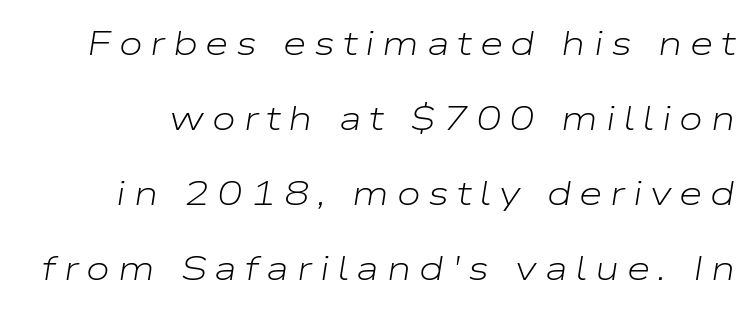
Q: Is the text bold? A: No.
Q: Is the text italic (slanted)? A: Yes, it leans right by about 9 degrees.
Q: Is the text underlined? A: No.
Q: Is the spacing between letters normal or unusually wide? A: Unusually wide.
Q: Is the spacing between lines tight, normal or loose? A: Loose.
Q: Width (condensed, normal, or wide)? A: Wide.
Q: Stroke contrast? A: Low.
Q: x-height? A: Medium.
Q: Monospaced? A: No.
